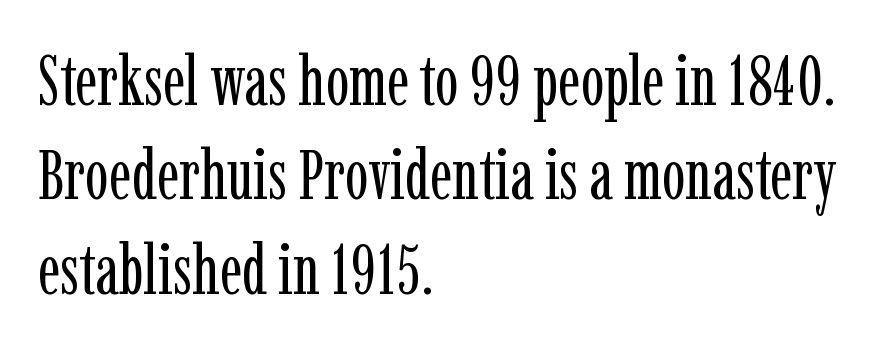
Q: Is the text bold? A: No.
Q: Is the text italic (slanted)? A: No, it is upright.
Q: Is the typeface a serif or a sans-serif typeface? A: Serif.
Q: Is the text underlined? A: No.
Q: How is the paragraph aligned? A: Left-aligned.
Q: Is the spacing between letters normal or unusually wide? A: Normal.
Q: Is the spacing between lines tight, normal or loose? A: Normal.
Q: Width (condensed, normal, or wide)? A: Condensed.
Q: Stroke contrast? A: Low.
Q: x-height? A: Medium.
Q: Monospaced? A: No.
